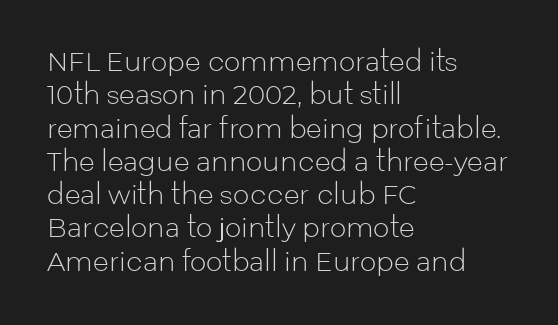
Q: Is the text bold? A: No.
Q: Is the text italic (slanted)? A: No, it is upright.
Q: Is the text underlined? A: No.
Q: How is the paragraph aligned? A: Left-aligned.
Q: Is the spacing between letters normal or unusually wide? A: Normal.
Q: Is the spacing between lines tight, normal or loose? A: Normal.
